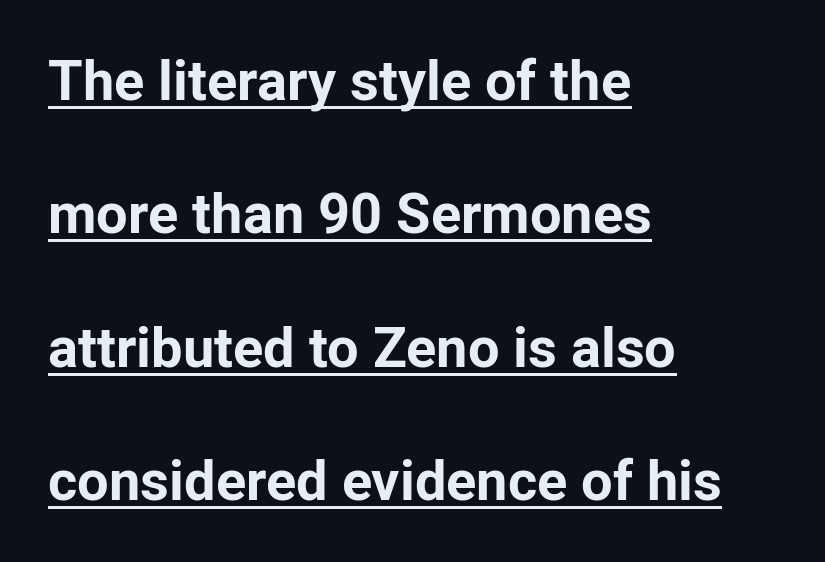
The image shows 56 px bold sans-serif type, upright; set left-aligned, loose line spacing (2.38x), normal letter spacing, underlined; low stroke contrast and a medium x-height.
